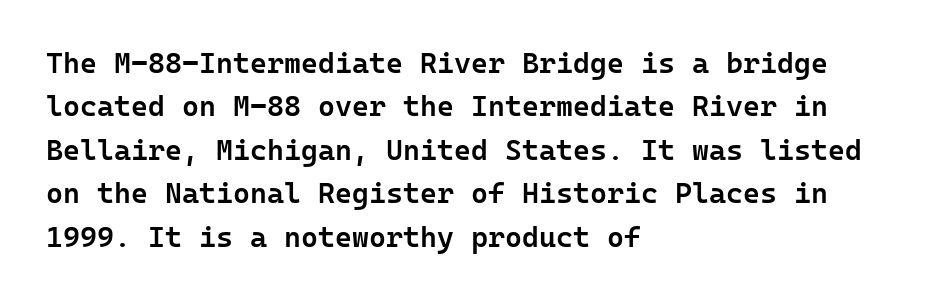
Q: Is the text bold? A: Semi-bold.
Q: Is the text italic (slanted)? A: No, it is upright.
Q: Is the typeface a serif or a sans-serif typeface? A: Sans-serif.
Q: Is the text underlined? A: No.
Q: How is the paragraph aligned? A: Left-aligned.
Q: Is the spacing between letters normal or unusually wide? A: Normal.
Q: Is the spacing between lines tight, normal or loose? A: Normal.
Q: Width (condensed, normal, or wide)? A: Normal.
Q: Stroke contrast? A: Low.
Q: x-height? A: Medium.
